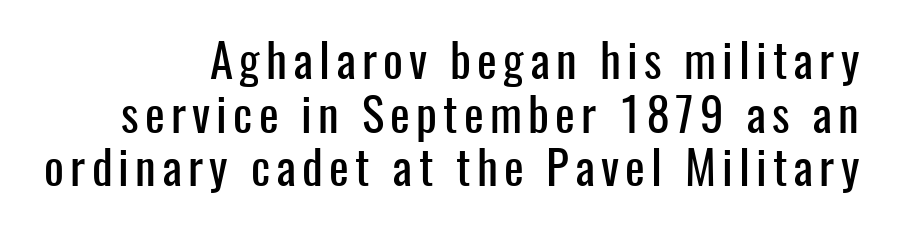
{"serif": "no", "italic": "no", "width": "condensed", "stroke_contrast": "low", "x_height": "medium", "monospaced": "no", "underline": "no", "align": "right", "line_spacing": "tight", "line_spacing_ratio": 1.14, "glyph_px": 47}
